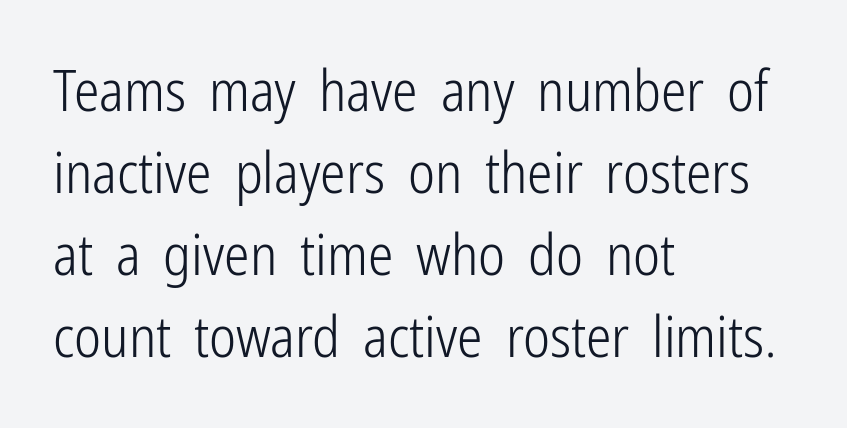
The image shows 57 px light, condensed sans-serif type, upright; set left-aligned, normal line spacing (1.44x), normal letter spacing, not underlined; low stroke contrast and a medium x-height.
